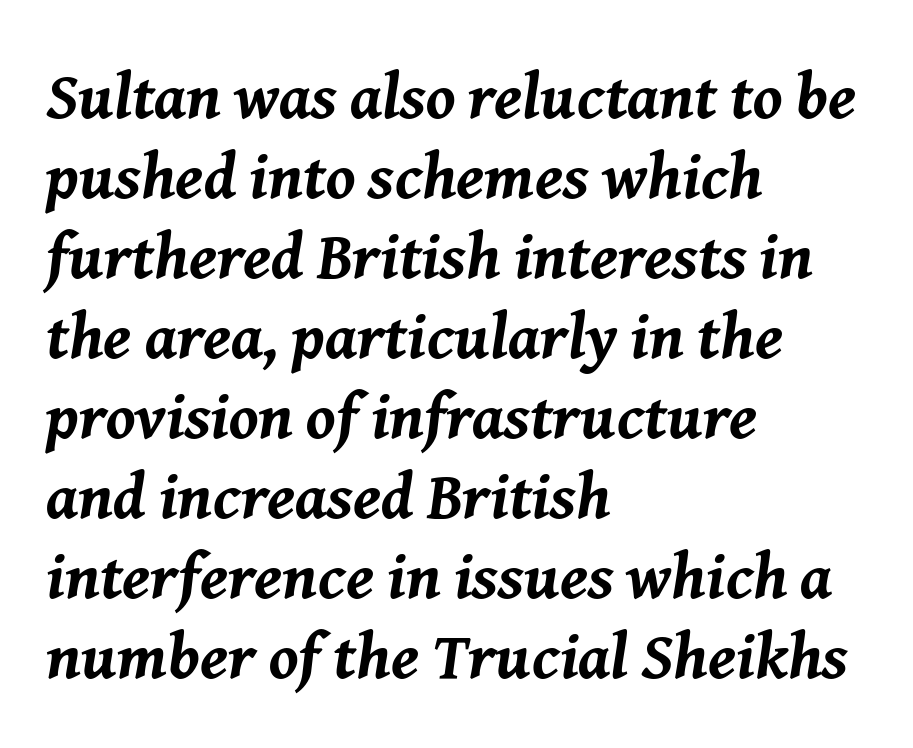
The image shows 65 px bold type, italic (leaning right); set left-aligned, line spacing 1.23x, normal letter spacing, not underlined; medium stroke contrast and a medium x-height.
